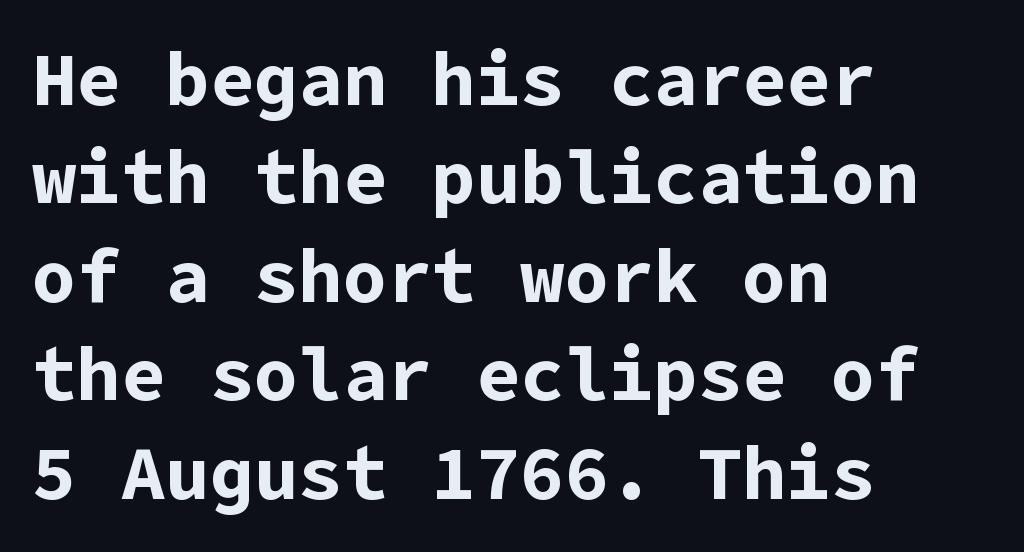
Regarding serifs, this sample does without them. How heavy is the stroke? Heavy — this is a bold. Nobody drew a line under any word here. Tall strokes in this sample are plumb rather than angled. How are the letters spaced? Ordinarily, with no added tracking.
